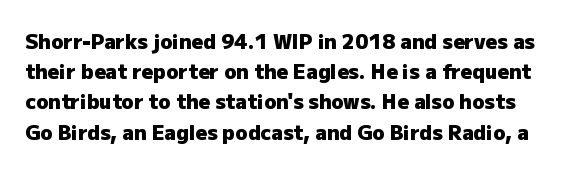
The area under the type is left untouched. This block has exactly the height ordinary leading produces. The sample has been set heavy, in full bold. A typesetter would mark this as roman, not italic. Glyph-to-glyph distance matches everyday printed text.
